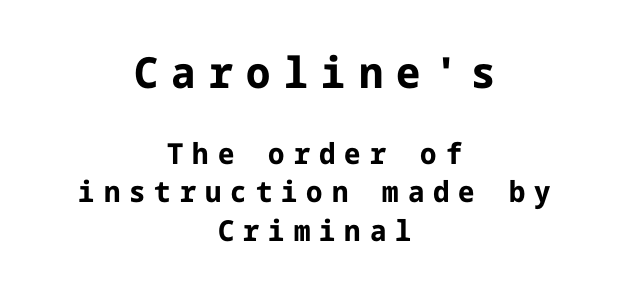
{"serif": "no", "italic": "no", "bold": "yes", "weight": "bold", "width": "normal", "stroke_contrast": "low", "x_height": "medium", "underline": "no", "align": "center", "line_spacing": "normal", "line_spacing_ratio": 1.32, "letter_spacing": "wide", "letter_spacing_em": 0.31, "larger_block": "first", "size_ratio": 1.48, "glyph_px": 43}
